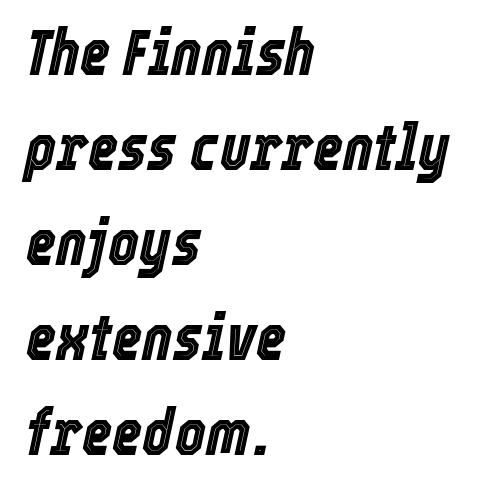
Words appear dense and cohesive because spacing is normal. The specimen reads as italic at a glance. Varying glyph widths throughout — classic text-font behaviour. Underline: absent. The rows are spaced the way most documents space them. Notice how the passage keeps a crisp vertical edge on the left only.
